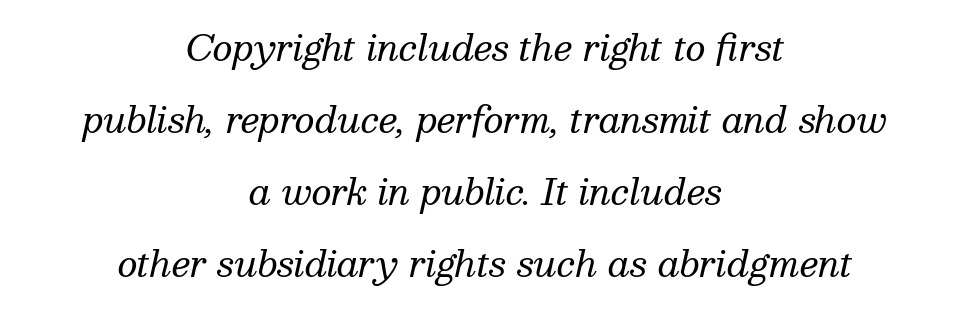
Each row of text sits above clean, open space. Observe the serifs anchoring each vertical stroke in this sample. In CSS terms this would be text-align: center. The leading is generous, giving the passage an open texture. Stroke thickness stays within the range of a standard reading face or lighter.
